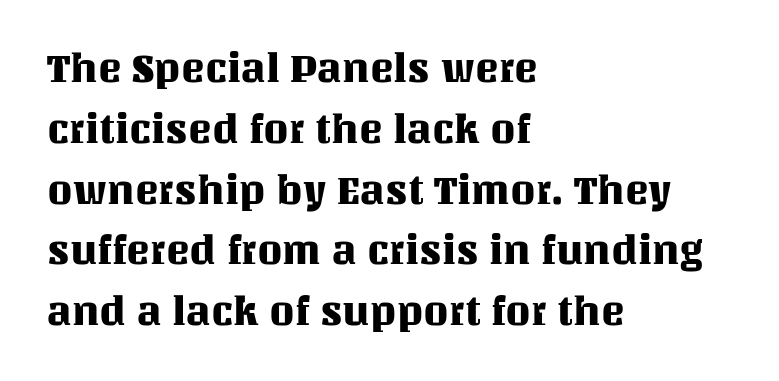
The image shows 40 px text type, upright; set left-aligned, normal line spacing (1.52x), normal letter spacing, not underlined; medium stroke contrast and a large x-height.
